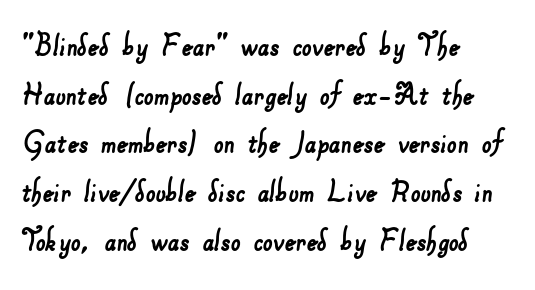
Q: Is the typeface a serif or a sans-serif typeface? A: Sans-serif.
Q: Is the text underlined? A: No.
Q: How is the paragraph aligned? A: Left-aligned.
Q: Is the spacing between letters normal or unusually wide? A: Normal.
Q: Is the spacing between lines tight, normal or loose? A: Normal.
Q: Width (condensed, normal, or wide)? A: Normal.
Q: Stroke contrast? A: Low.
Q: x-height? A: Small.
Q: Monospaced? A: No.
